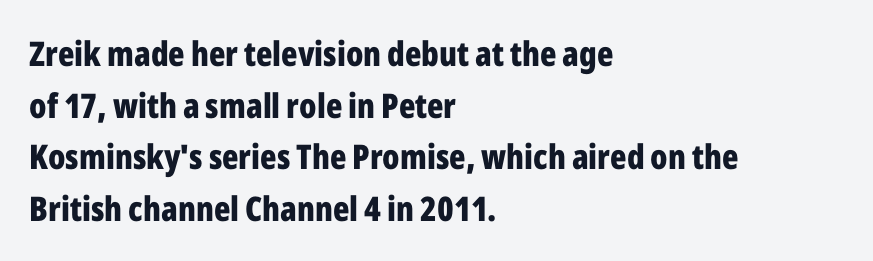
Q: Is the text bold? A: Yes.
Q: Is the text italic (slanted)? A: No, it is upright.
Q: Is the typeface a serif or a sans-serif typeface? A: Sans-serif.
Q: Is the text underlined? A: No.
Q: How is the paragraph aligned? A: Left-aligned.
Q: Is the spacing between letters normal or unusually wide? A: Normal.
Q: Is the spacing between lines tight, normal or loose? A: Normal.
Q: Width (condensed, normal, or wide)? A: Condensed.
Q: Stroke contrast? A: Low.
Q: x-height? A: Medium.
Q: Monospaced? A: No.
